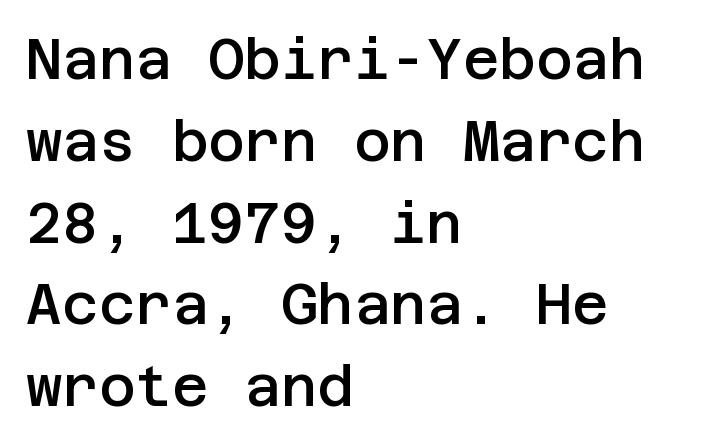
The text was rendered using a sans face with plain stroke endings. Look at the tracking — it's just the regular setting, nothing added. A typesetter would mark this as roman, not italic. On the weight axis this lands at semibold, roughly 600. Lines of text with bare space underneath.
